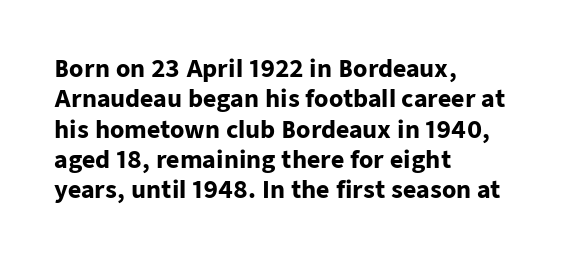
The image shows 23 px bold type, upright; set left-aligned, normal line spacing (1.32x), normal letter spacing, not underlined.
